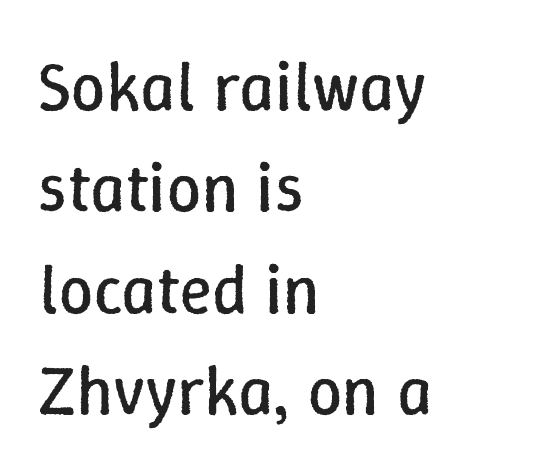
The image shows 69 px regular-weight type, upright; set left-aligned, normal line spacing (1.47x), normal letter spacing, not underlined; low stroke contrast and a medium x-height.
